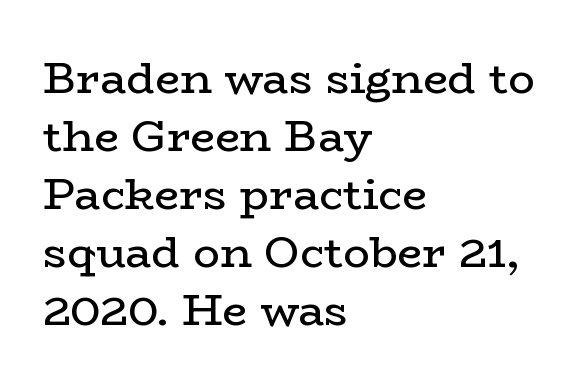
The image shows 44 px regular-weight, wide serif type, upright; set left-aligned, normal line spacing (1.32x), normal letter spacing, not underlined; low stroke contrast and a medium x-height.
